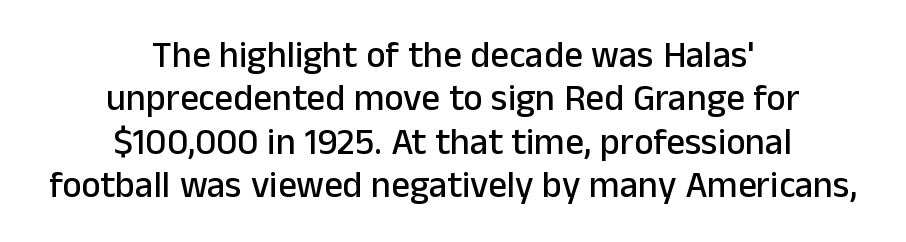
{"serif": "no", "italic": "no", "width": "normal", "stroke_contrast": "low", "x_height": "medium", "monospaced": "no", "underline": "no", "align": "center", "line_spacing_ratio": 1.17, "letter_spacing": "normal", "letter_spacing_em": 0.0, "glyph_px": 37}
